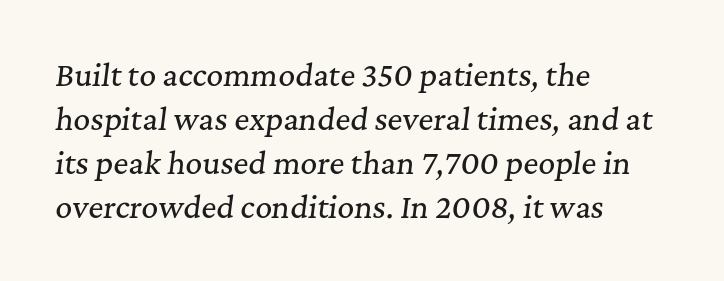
{"serif": "yes", "italic": "yes", "lean": "right", "slant_degrees": 7, "width": "normal", "stroke_contrast": "medium", "x_height": "medium", "monospaced": "no", "underline": "no", "align": "left", "line_spacing": "normal", "line_spacing_ratio": 1.52, "letter_spacing": "normal", "letter_spacing_em": 0.0, "glyph_px": 29}
